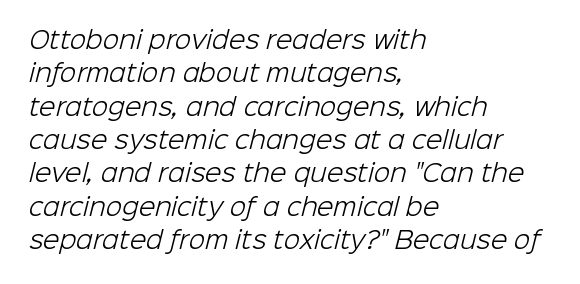
The image shows 24 px text type; set left-aligned, normal line spacing (1.39x), normal letter spacing, not underlined.
